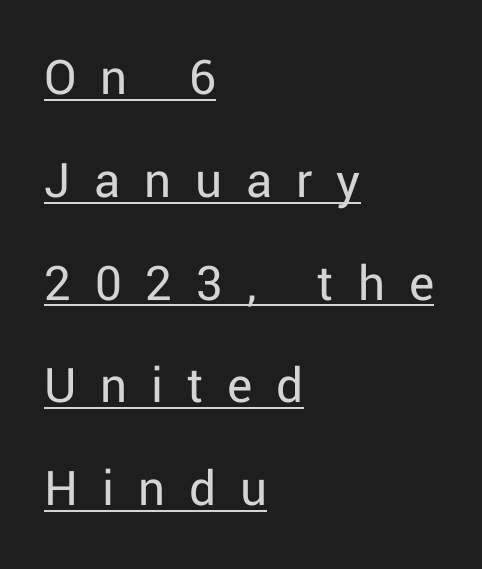
The image shows 53 px regular-weight sans-serif type, upright; set left-aligned, loose line spacing (1.94x), unusually wide letter spacing (+0.45 em), underlined; low stroke contrast and a medium x-height.
